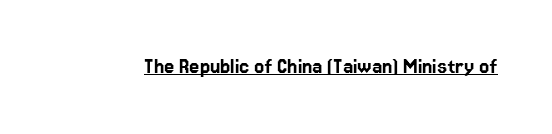
{"italic": "no", "underline": "yes", "letter_spacing": "normal", "letter_spacing_em": 0.0, "glyph_px": 23}
